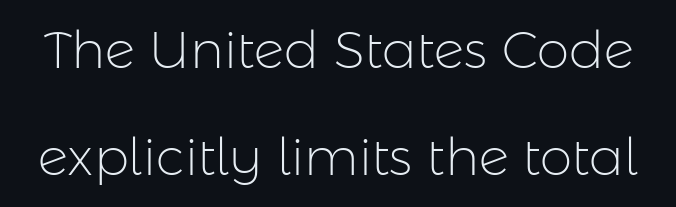
Rows of type keep a wide berth in the vertical direction. This sample uses an upright cut, with every glyph sitting square on the baseline. Students, note that the glyphs here touch the page at normal intervals. Is this a fixed-width face? No — the glyphs have proportional, varying widths. This sample uses a sans-serif face.
